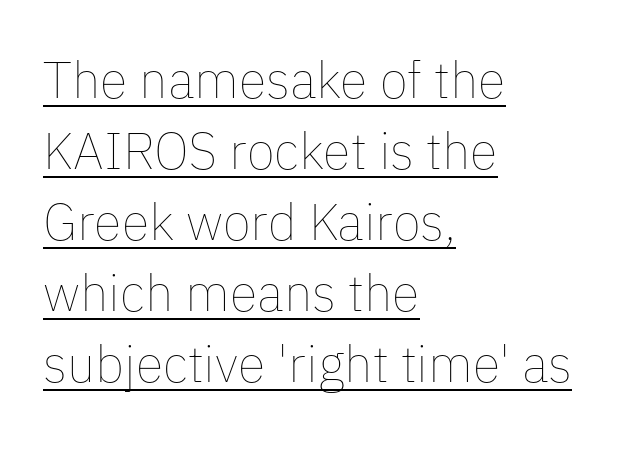
The image shows 51 px thin type, upright; set left-aligned, normal line spacing (1.39x), normal letter spacing, underlined; low stroke contrast and a medium x-height.
